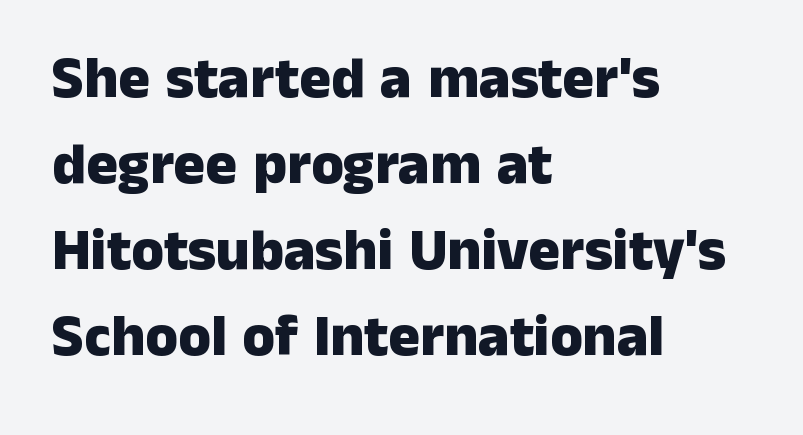
{"serif": "no", "italic": "no", "bold": "yes", "weight": "heavy", "width": "normal", "stroke_contrast": "low", "x_height": "medium", "monospaced": "no", "underline": "no", "align": "left", "line_spacing": "normal", "line_spacing_ratio": 1.46, "letter_spacing": "normal", "letter_spacing_em": 0.0, "glyph_px": 59}
